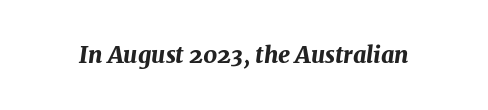
The image shows 23 px bold type, italic (leaning right); set normal letter spacing, not underlined.
